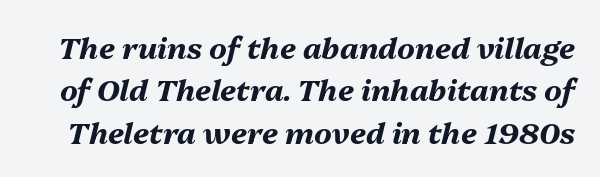
Normally led — the rows are evenly, conventionally spaced. These lines are rendered in a variable-pitch font. Style check: oblique. Typographic density is high because the face is bold. Has an underline been added? It has not.
